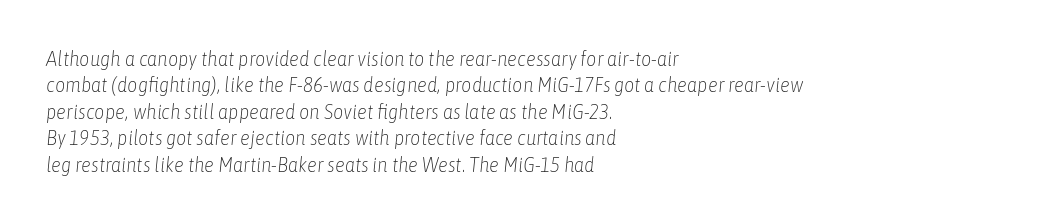
Nothing heavy about these letters — not bold at all. There is no visible air inserted between adjacent glyphs. Each line starts at the same left margin while the right side varies. The line-height multiplier appears to be the usual default. The foot of each line stays bare and open. In terms of posture, this sample is oblique.
